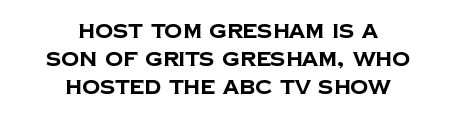
Q: Is the text bold? A: Yes.
Q: Is the text underlined? A: No.
Q: How is the paragraph aligned? A: Centered.
Q: Is the spacing between letters normal or unusually wide? A: Normal.
Q: Is the spacing between lines tight, normal or loose? A: Normal.
